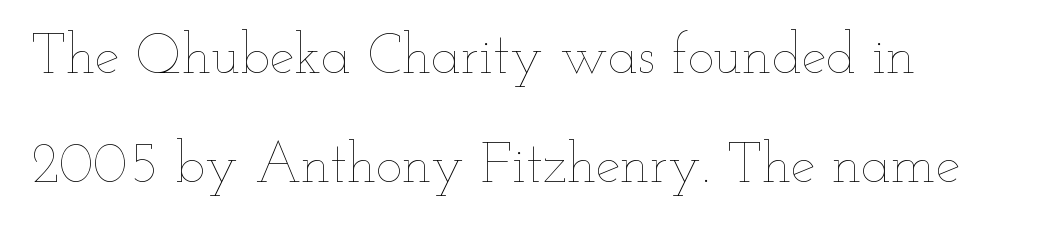
Q: Is the text bold? A: No.
Q: Is the text italic (slanted)? A: No, it is upright.
Q: Is the text underlined? A: No.
Q: How is the paragraph aligned? A: Left-aligned.
Q: Is the spacing between letters normal or unusually wide? A: Normal.
Q: Is the spacing between lines tight, normal or loose? A: Loose.
Q: Width (condensed, normal, or wide)? A: Wide.
Q: Stroke contrast? A: Low.
Q: x-height? A: Small.
Q: Monospaced? A: No.
